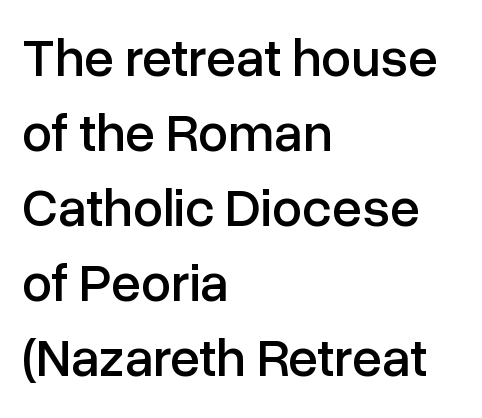
{"serif": "no", "italic": "no", "width": "normal", "stroke_contrast": "low", "x_height": "medium", "monospaced": "no", "underline": "no", "align": "left", "line_spacing": "normal", "line_spacing_ratio": 1.39, "letter_spacing": "normal", "letter_spacing_em": 0.0, "glyph_px": 54}
